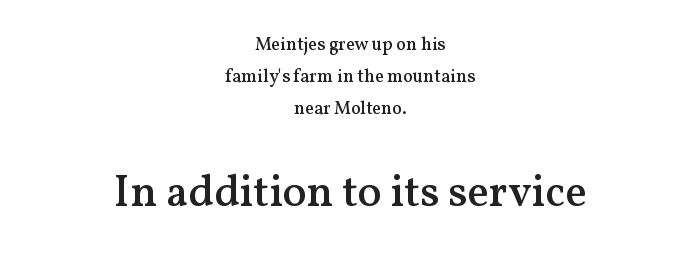
The image shows 44 px semibold serif type, upright; set centered, line spacing 1.79x, normal letter spacing, not underlined; the second (bottom) block is 2.44x larger; medium stroke contrast and a medium x-height.
